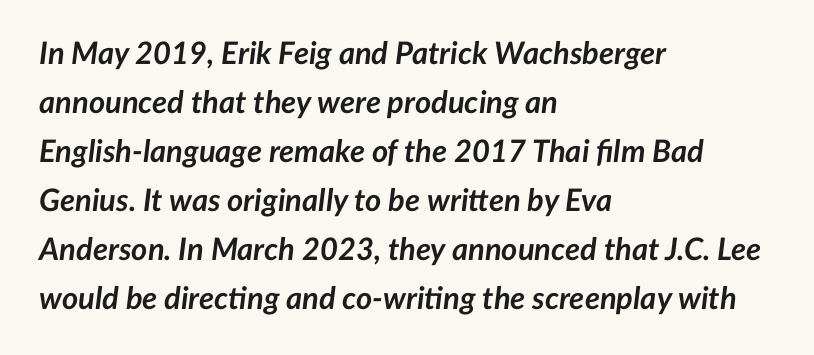
The image shows 31 px semibold type, italic (leaning right); set left-aligned, normal line spacing (1.58x), normal letter spacing, not underlined; low stroke contrast and a medium x-height.
